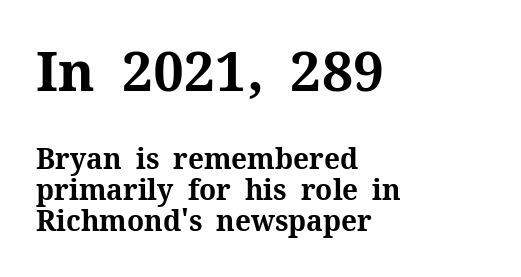
Typeset ragged right — the left edge is the straight one. Does extra space separate the letters? No, they use regular spacing. The string is rendered with underlining switched off. The lettering stays uniformly vertical, giving the passage a roman look. The typesetting leans heavy: a genuine bold.
